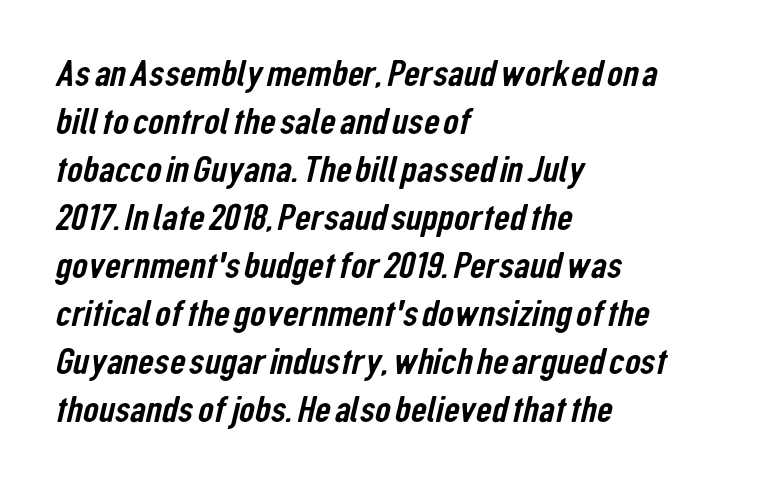
Has an underline been added? It has not. The rendering keeps characters at their native spacing. Each letter keeps its own natural width here, so spacing adapts to shape. Casual observation: everything's shoved over to the left. The characters display no serif detailing; their extremities are plain.
